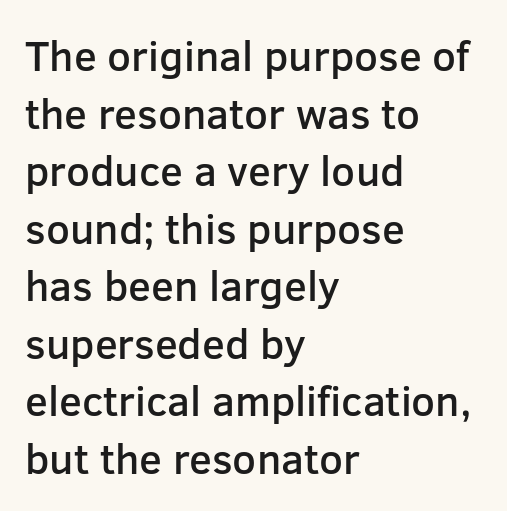
The image shows 42 px semibold sans-serif type, upright; set left-aligned, normal line spacing (1.37x), normal letter spacing, not underlined; low stroke contrast and a medium x-height.
